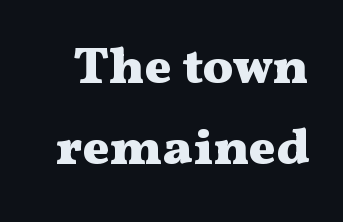
Q: Is the text bold? A: Yes.
Q: Is the text italic (slanted)? A: No, it is upright.
Q: Is the typeface a serif or a sans-serif typeface? A: Serif.
Q: Is the text underlined? A: No.
Q: Is the spacing between letters normal or unusually wide? A: Normal.
Q: Is the spacing between lines tight, normal or loose? A: Normal.
Q: Width (condensed, normal, or wide)? A: Wide.
Q: Stroke contrast? A: Medium.
Q: x-height? A: Medium.
Q: Monospaced? A: No.
